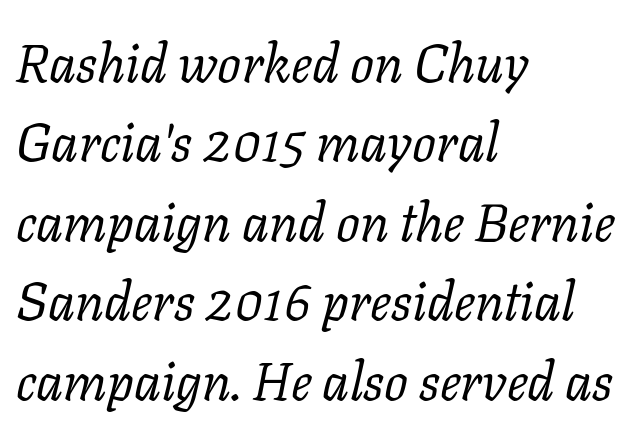
Q: Is the text bold? A: No.
Q: Is the text italic (slanted)? A: Yes, it leans right by about 11 degrees.
Q: Is the typeface a serif or a sans-serif typeface? A: Serif.
Q: Is the text underlined? A: No.
Q: How is the paragraph aligned? A: Left-aligned.
Q: Is the spacing between letters normal or unusually wide? A: Normal.
Q: Is the spacing between lines tight, normal or loose? A: Normal.
Q: Width (condensed, normal, or wide)? A: Normal.
Q: Stroke contrast? A: Low.
Q: x-height? A: Medium.
Q: Monospaced? A: No.
